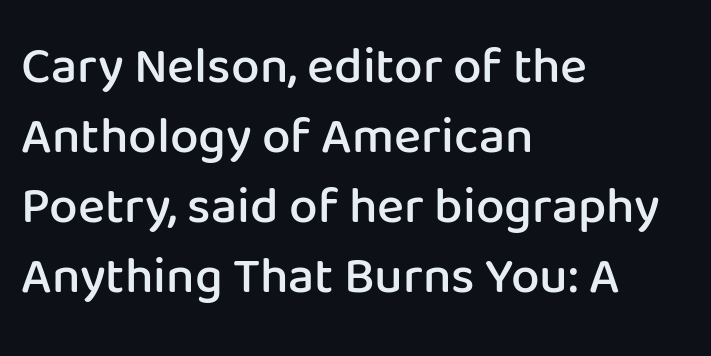
Each row of text sits above clean, open space. Weight: semibold (demi). A sans-serif font was chosen for this passage. Notice how descenders clear the ascenders below comfortably — that's standard leading.
